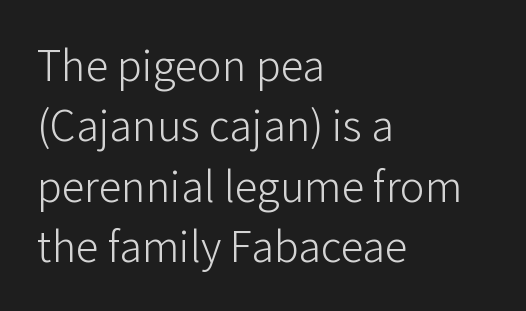
Q: Is the text bold? A: No.
Q: Is the text italic (slanted)? A: No, it is upright.
Q: Is the typeface a serif or a sans-serif typeface? A: Sans-serif.
Q: Is the text underlined? A: No.
Q: How is the paragraph aligned? A: Left-aligned.
Q: Is the spacing between letters normal or unusually wide? A: Normal.
Q: Is the spacing between lines tight, normal or loose? A: Normal.
Q: Width (condensed, normal, or wide)? A: Normal.
Q: Stroke contrast? A: Low.
Q: x-height? A: Medium.
Q: Monospaced? A: No.
